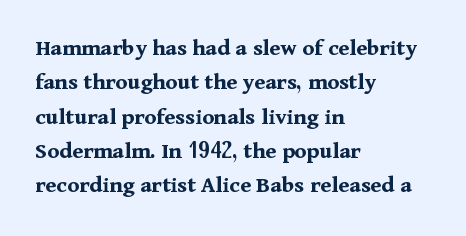
The image shows 24 px bold type, upright; set left-aligned, normal line spacing (1.43x), normal letter spacing, not underlined.
